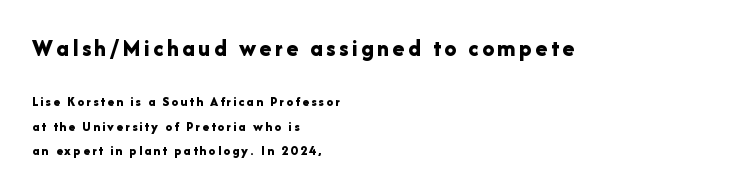
As a designer I'd log this as weight 700, bold. The glyphs are unaccompanied by any horizontal stroke below them. Between these two stacked blocks, the higher one wins on size. Does the copy run flush right? No — it runs flush left.
